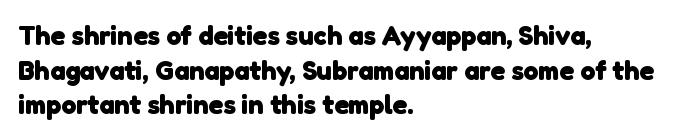
Evenly set lines give the paragraph a standard silhouette. Check under the words: just untouched page. Every letter is thick-stroked: bold, no question. Horizontal alignment here is leftward, the default for most running prose. Observe the ordinary spacing: letters are neighbours, not strangers.
